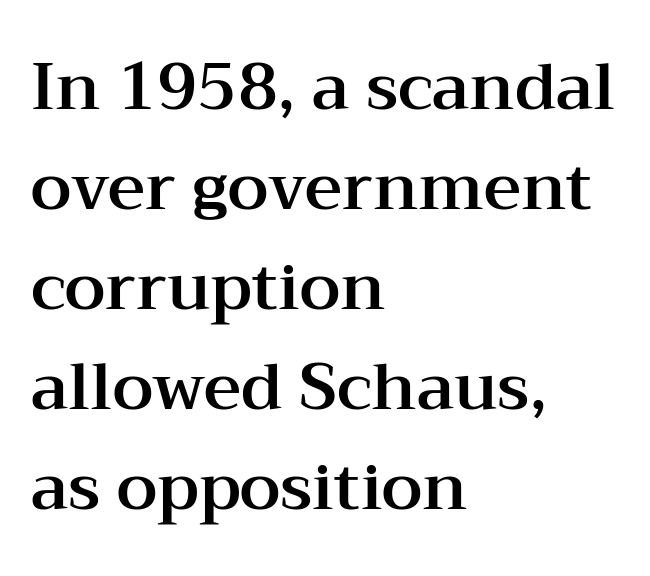
The specimen reads as upright at a glance. This block has exactly the height ordinary leading produces. The passage shown is typeset with a serif family. Words float on clear page, feet unadorned. The passage shown is typed in a proportional face where columns would drift. Tracking value appears to be zero — textbook default spacing.
